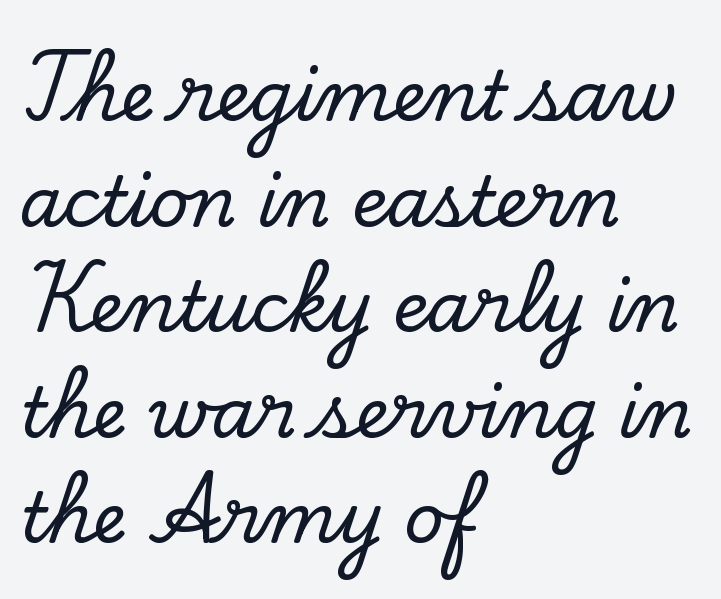
Q: Is the text italic (slanted)? A: Yes.
Q: Is the typeface a serif or a sans-serif typeface? A: Serif.
Q: Is the text underlined? A: No.
Q: How is the paragraph aligned? A: Left-aligned.
Q: Is the spacing between letters normal or unusually wide? A: Normal.
Q: Is the spacing between lines tight, normal or loose? A: Normal.
Q: Width (condensed, normal, or wide)? A: Normal.
Q: Stroke contrast? A: Low.
Q: x-height? A: Small.
Q: Monospaced? A: No.
